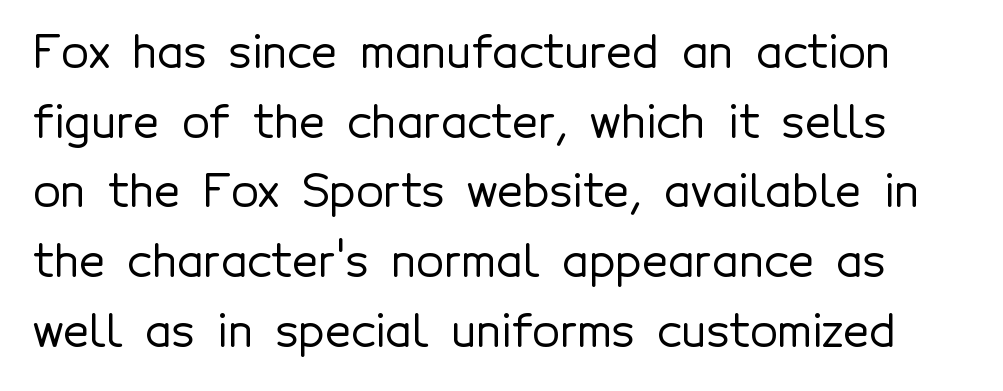
Summary of vertical rhythm: regular, with standard interline spacing. Nothing sits at the stroke ends, so this counts as sans-serif. Beneath every word, the page is bare. Is this a fixed-width face? No — the glyphs have proportional, varying widths. These lines keep a tight, regular rhythm from letter to letter.
